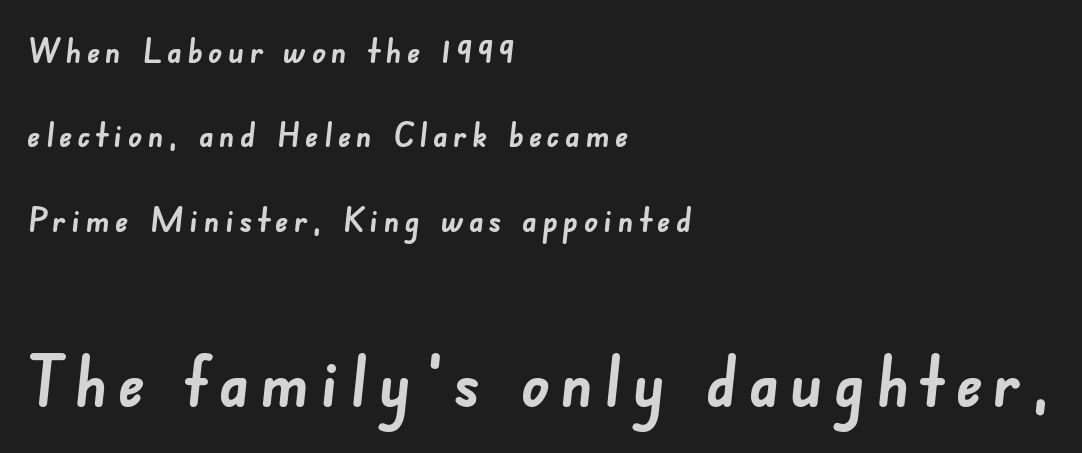
What's the leading like? Stretched, with rows far apart. Underline: absent. Of the two passages, the one underneath uses the larger point size. Chunky letters — that's bold for sure.
